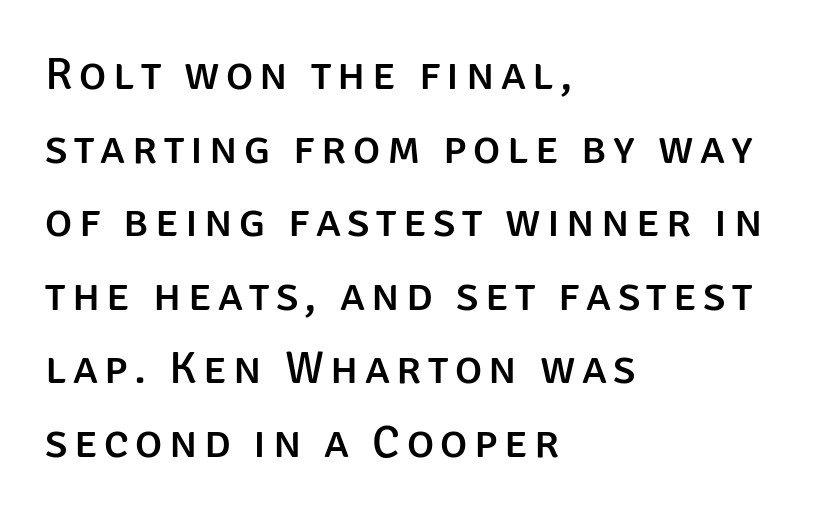
Does the type have serifs? No, each stem ends abruptly. It's the straight-up-and-down kind of type. Bare-footed words on every line. Reading down the column, the eye jumps a familiar distance to each next line. This sample has the flowing, uneven cadence of proportional lettering. Layout note: lines flush left.
